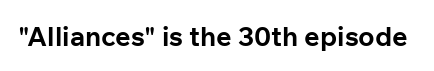
What stands out about the letter spacing? Nothing — it is the standard amount. No italicization has been applied; the sample stays upright. The gap between lines stays unmarked. Thick stems and heavy bowls — unmistakably bold.
